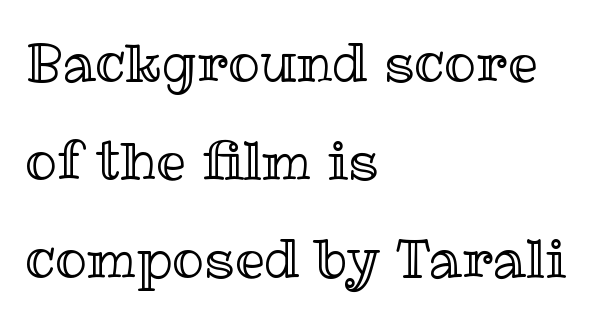
Q: Is the text italic (slanted)? A: No, it is upright.
Q: Is the text underlined? A: No.
Q: How is the paragraph aligned? A: Left-aligned.
Q: Is the spacing between letters normal or unusually wide? A: Normal.
Q: Width (condensed, normal, or wide)? A: Normal.
Q: x-height? A: Medium.
Q: Monospaced? A: No.
